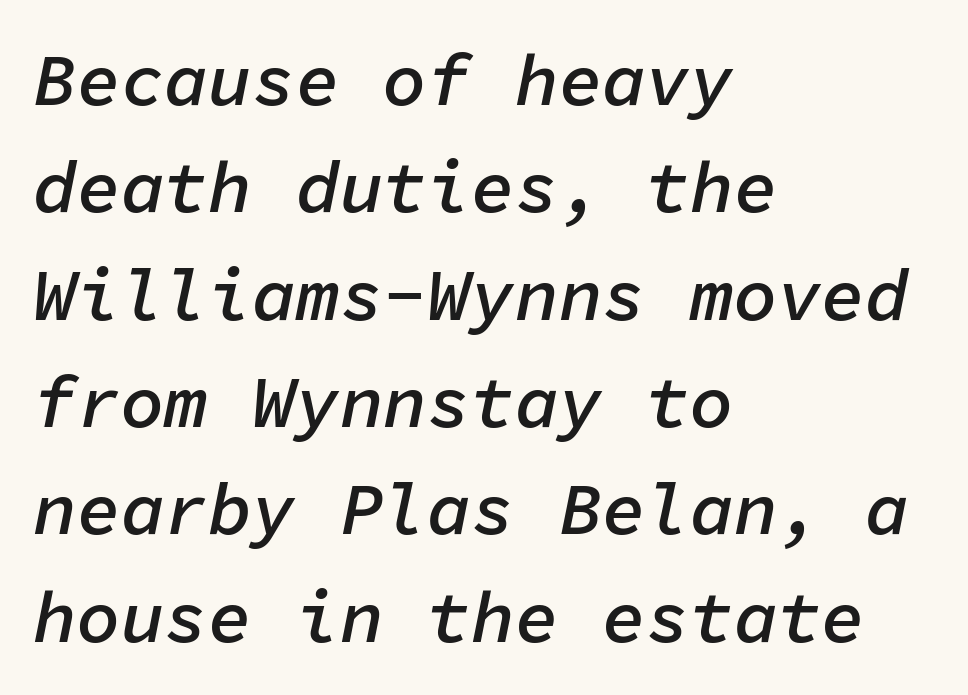
Q: Is the text bold? A: Semi-bold.
Q: Is the text italic (slanted)? A: Yes, it leans right by about 11 degrees.
Q: Is the text underlined? A: No.
Q: How is the paragraph aligned? A: Left-aligned.
Q: Is the spacing between letters normal or unusually wide? A: Normal.
Q: Is the spacing between lines tight, normal or loose? A: Normal.
Q: Width (condensed, normal, or wide)? A: Normal.
Q: Stroke contrast? A: Low.
Q: x-height? A: Medium.
Q: Monospaced? A: Yes.
